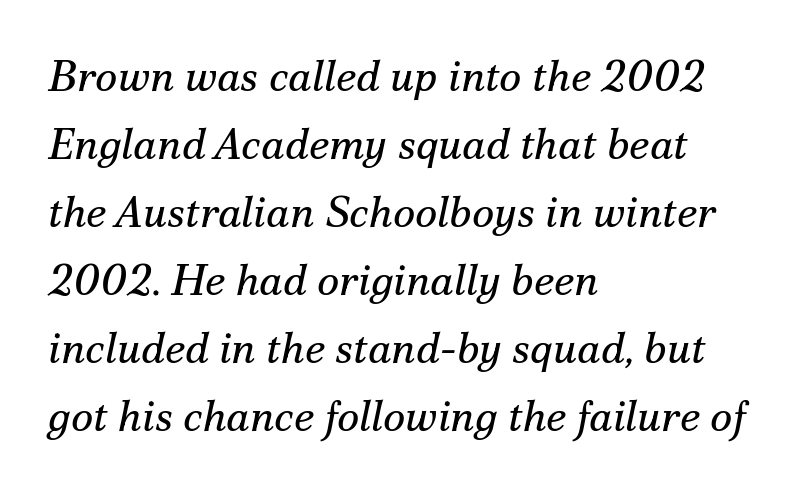
Nobody drew a line under any word here. One glance says typical: line gaps are just what's usual. Small tapered or slab feet sit at the stroke ends, so this counts as serif. Is the block centered? No — it sits flush against the left margin. Counters stay open thanks to moderate or lighter strokes.
